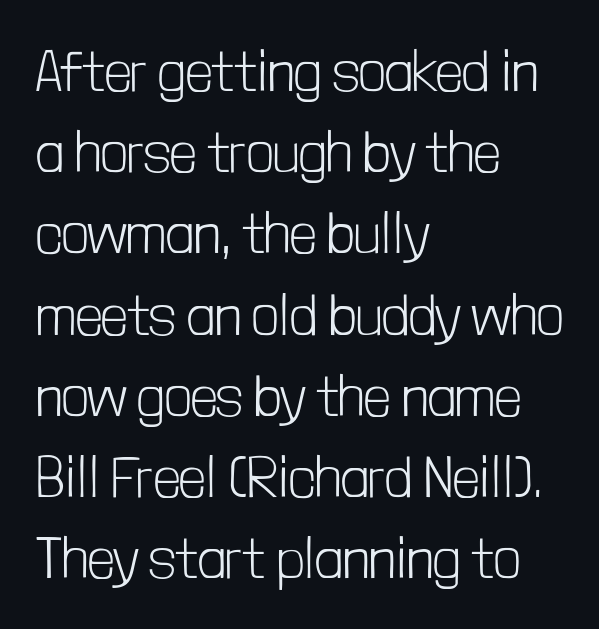
{"serif": "no", "italic": "no", "bold": "no", "weight": "light", "width": "condensed", "stroke_contrast": "low", "x_height": "medium", "monospaced": "no", "underline": "no", "align": "left", "line_spacing": "normal", "line_spacing_ratio": 1.4, "letter_spacing": "normal", "letter_spacing_em": 0.0, "glyph_px": 58}
